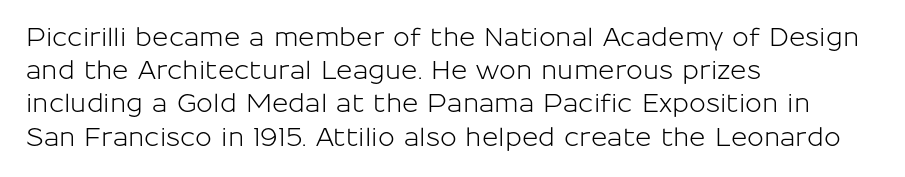
Students, observe: this is what conventionally led text looks like. Look at the tracking — it's just the regular setting, nothing added. The paragraph has a hard left edge and a soft right edge. Check under the words: just untouched page. The lettering holds an erect, upright posture throughout.
